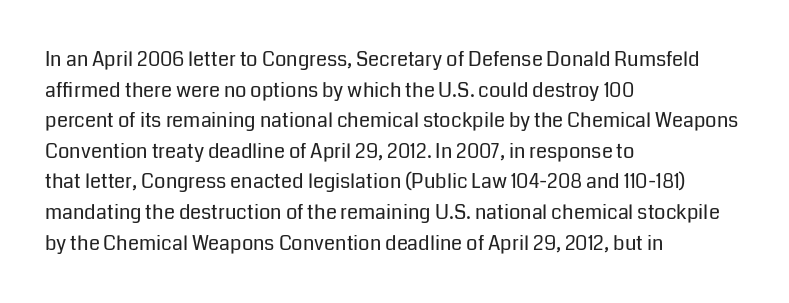
The image shows 20 px text type, upright; set left-aligned, normal line spacing (1.53x), normal letter spacing, not underlined.
